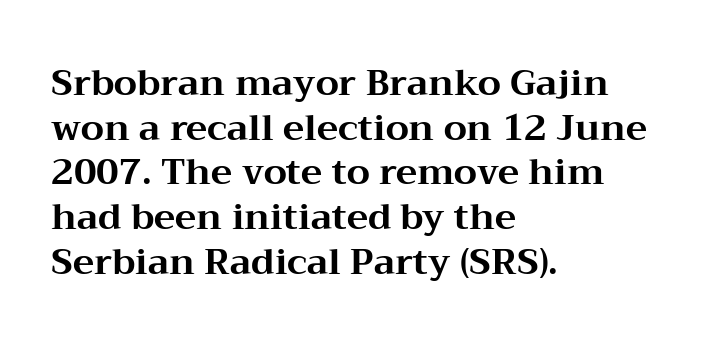
What kind of face is this? One with serifs. The lines are quadded left. Think of a printed novel: that variable character pitch is what you see here. Words float on clear page, feet unadorned. The horizontal fit of the characters is conventional and even. Pretty heavy lettering here — definitely bold.
